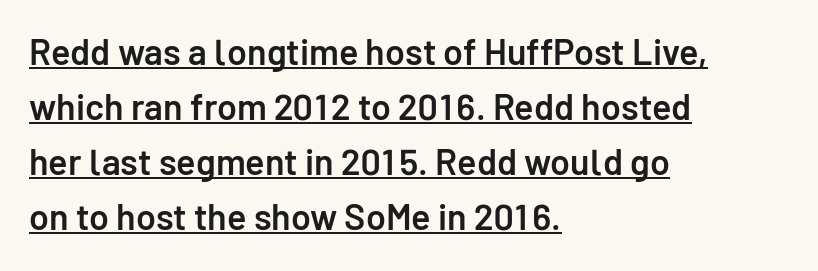
Horizontal bands of white between lines are of average thickness. The face used here is rendered with its standard letterfit. This sample has the flowing, uneven cadence of proportional lettering. The sample's only ornament is a line tracing under the words. Strokes here are thickened, but only to semibold level. I'd call this a sans setting — the letters go barefoot.
